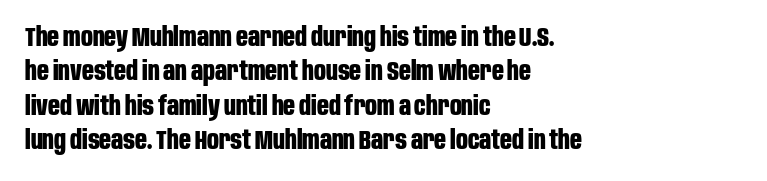
Words appear dense and cohesive because spacing is normal. Typeset ragged right — the left edge is the straight one. This sample keeps an unexceptional amount of space between lines. A clean baseline with only descenders dipping below it. Notice how thick the strokes are: this is what a full bold looks like. This is the regular roman posture of the typeface.
